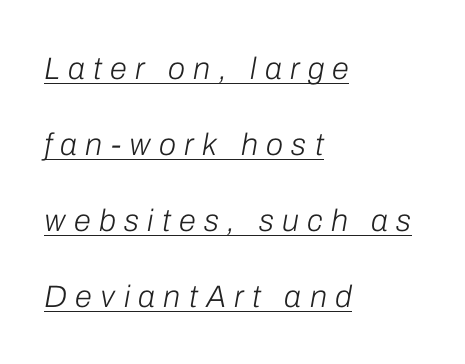
Q: Is the text bold? A: No.
Q: Is the text italic (slanted)? A: Yes, it leans right by about 10 degrees.
Q: Is the text underlined? A: Yes.
Q: How is the paragraph aligned? A: Left-aligned.
Q: Is the spacing between letters normal or unusually wide? A: Unusually wide.
Q: Is the spacing between lines tight, normal or loose? A: Loose.
Q: Width (condensed, normal, or wide)? A: Normal.
Q: Stroke contrast? A: Low.
Q: x-height? A: Medium.
Q: Monospaced? A: No.
